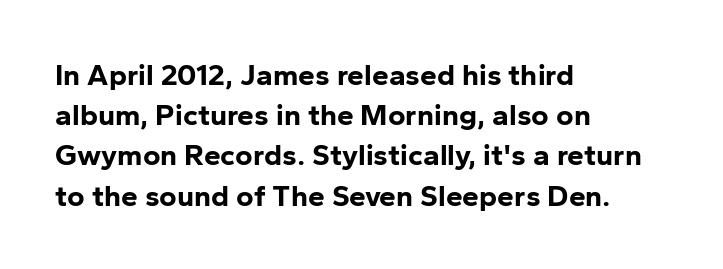
{"serif": "no", "italic": "no", "bold": "yes", "weight": "bold", "width": "normal", "stroke_contrast": "low", "x_height": "medium", "monospaced": "no", "underline": "no", "align": "left", "line_spacing": "normal", "line_spacing_ratio": 1.34, "letter_spacing": "normal", "letter_spacing_em": 0.0, "glyph_px": 30}
